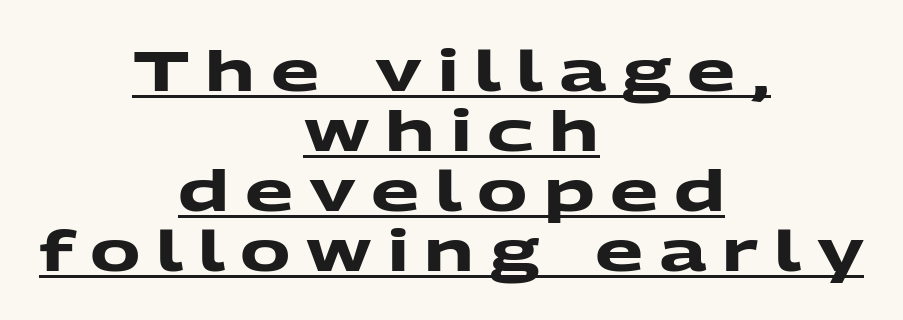
{"serif": "no", "bold": "yes", "weight": "heavy", "width": "wide", "stroke_contrast": "medium", "x_height": "medium", "monospaced": "no", "underline": "yes", "align": "center", "line_spacing": "tight", "line_spacing_ratio": 1.07, "letter_spacing": "wide", "letter_spacing_em": 0.28, "glyph_px": 56}
